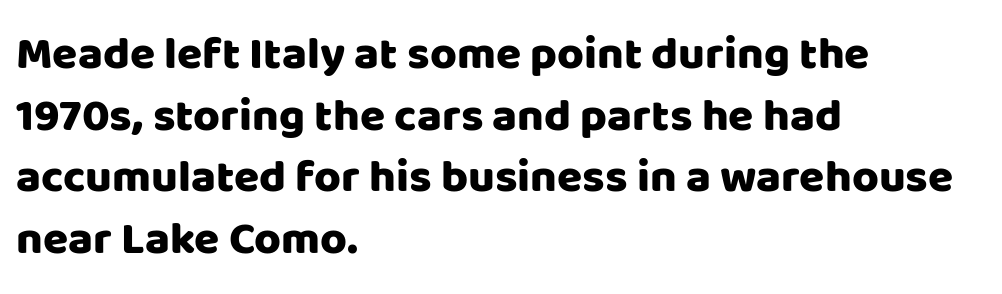
Q: Is the text italic (slanted)? A: No, it is upright.
Q: Is the typeface a serif or a sans-serif typeface? A: Sans-serif.
Q: Is the text underlined? A: No.
Q: How is the paragraph aligned? A: Left-aligned.
Q: Is the spacing between letters normal or unusually wide? A: Normal.
Q: Is the spacing between lines tight, normal or loose? A: Normal.
Q: Width (condensed, normal, or wide)? A: Normal.
Q: Stroke contrast? A: Low.
Q: x-height? A: Large.
Q: Monospaced? A: No.
